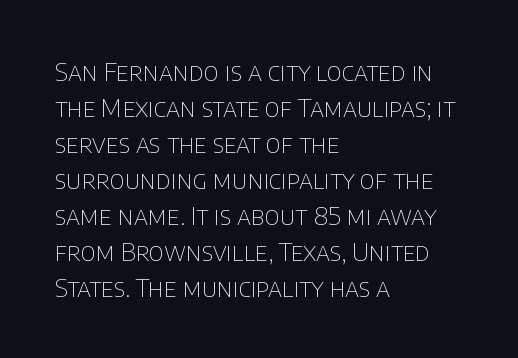
The rendering anchors every line to the left-hand side. Words appear dense and cohesive because spacing is normal. Does the leading feel generous? No, just average. A quiet, ordinary-to-light weight characterises the typeface.
